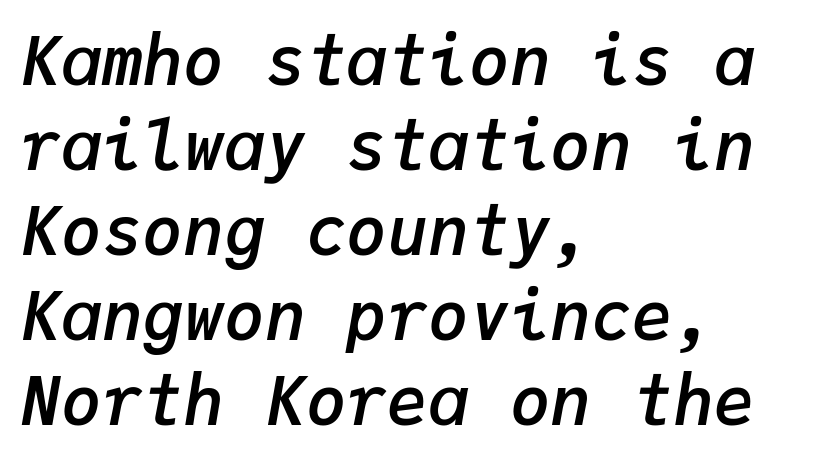
Think of a typewriter: that constant character pitch is what you see here. The whole block is typeset with a tilt. A typesetter would call this leading conventional body-copy spacing. The rendering anchors every line to the left-hand side. Typesetter's note: demi weight, one step under bold.
